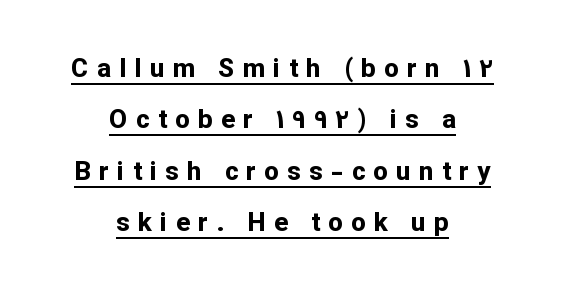
The image shows 26 px bold type, upright; set centered, loose line spacing (1.98x), unusually wide letter spacing (+0.32 em), underlined.
